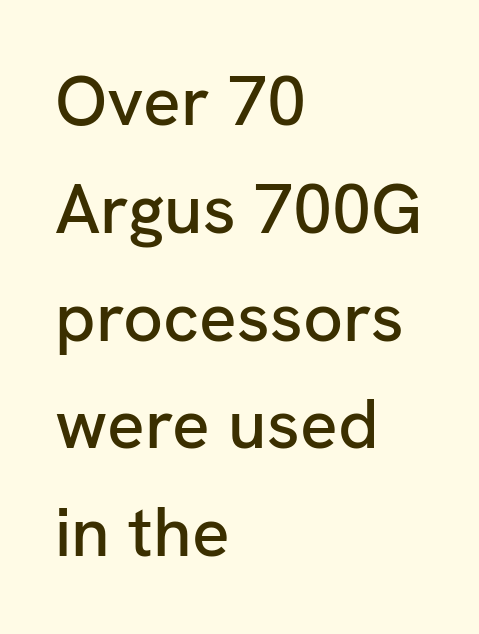
Each line starts at the same left margin while the right side varies. The tracking reads as untouched default to a designer's eye. Think of a printed novel: that variable character pitch is what you see here. Look at the bottom of the vertical strokes: they stop flat, with no serifs. The font's upright variant was chosen for this text.
